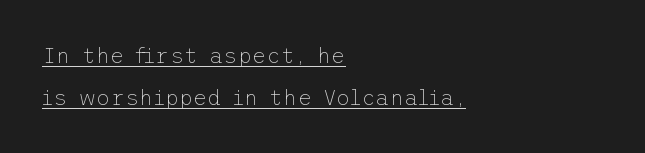
Q: Is the text bold? A: No.
Q: Is the text italic (slanted)? A: No, it is upright.
Q: Is the text underlined? A: Yes.
Q: How is the paragraph aligned? A: Left-aligned.
Q: Is the spacing between letters normal or unusually wide? A: Normal.
Q: Is the spacing between lines tight, normal or loose? A: Loose.
